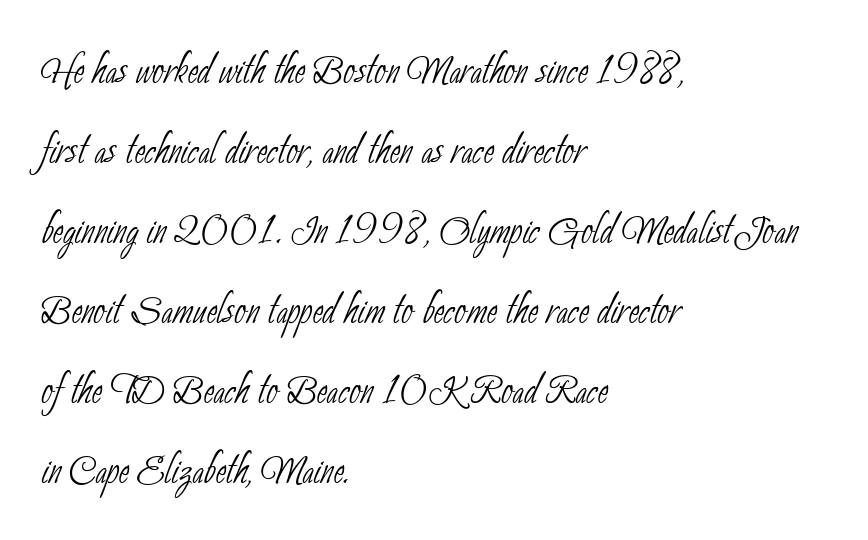
{"serif": "no", "bold": "no", "weight": "thin", "width": "condensed", "stroke_contrast": "low", "x_height": "small", "monospaced": "no", "underline": "no", "align": "left", "line_spacing": "normal", "line_spacing_ratio": 1.57, "letter_spacing": "normal", "letter_spacing_em": 0.0, "glyph_px": 51}
